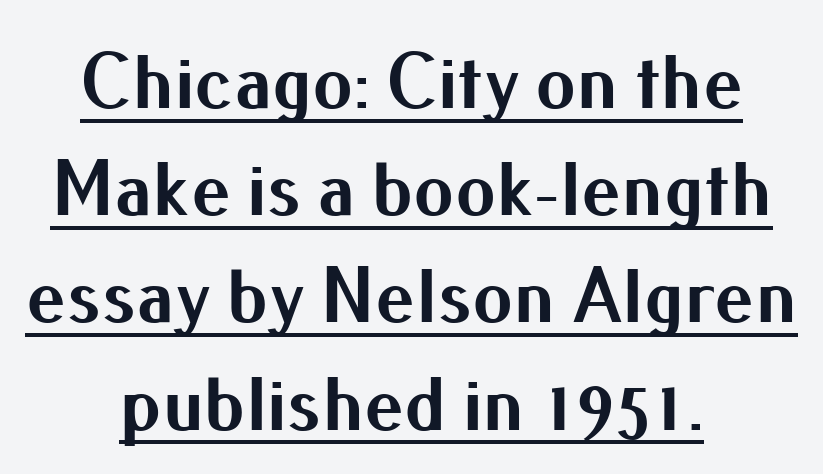
The image shows 80 px bold sans-serif type, upright; set centered, normal line spacing (1.34x), normal letter spacing, underlined; medium stroke contrast and a small x-height.
